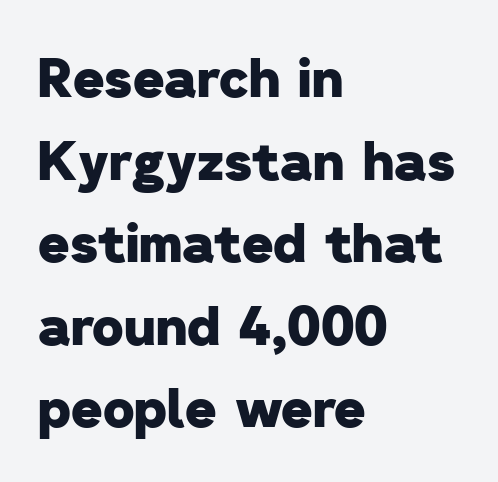
Vertically, the passage feels balanced, rows spaced as you'd expect. Letters rest on an invisible, unmarked baseline. The paragraph has a hard left edge and a soft right edge. Stroke thickness is high; the sample reads as a true bold.
